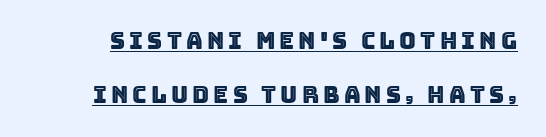
The image shows 23 px text type, upright; set loose line spacing (2.35x), underlined.
